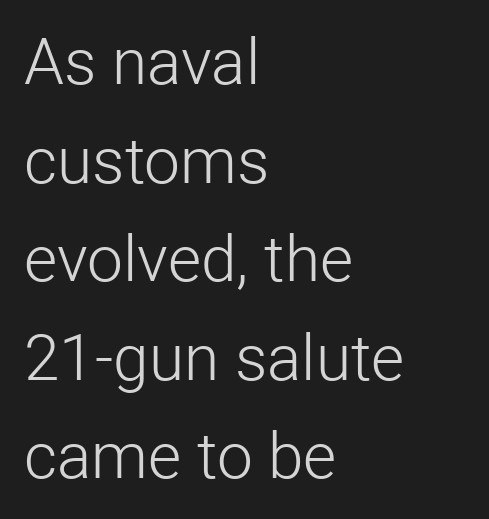
Q: Is the text bold? A: No.
Q: Is the text italic (slanted)? A: No, it is upright.
Q: Is the typeface a serif or a sans-serif typeface? A: Sans-serif.
Q: Is the text underlined? A: No.
Q: How is the paragraph aligned? A: Left-aligned.
Q: Is the spacing between letters normal or unusually wide? A: Normal.
Q: Is the spacing between lines tight, normal or loose? A: Normal.
Q: Width (condensed, normal, or wide)? A: Normal.
Q: Stroke contrast? A: Low.
Q: x-height? A: Medium.
Q: Monospaced? A: No.
